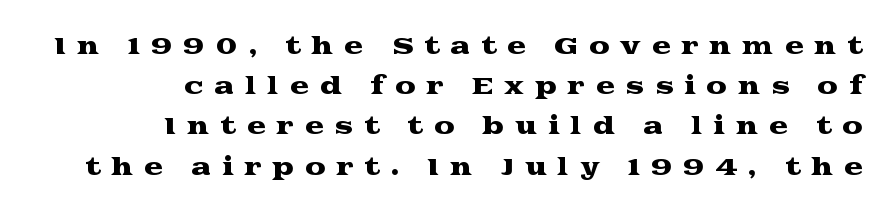
Glance below the letters and you will spot only blank space. The text block is weighted toward the right margin, trailing off unevenly leftward. Letter spacing: wide. Every character sits straight up, as roman type does.
